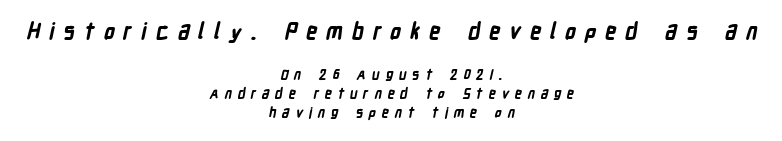
Q: Is the text bold? A: Yes.
Q: Is the text underlined? A: No.
Q: How is the paragraph aligned? A: Centered.
Q: Is the spacing between letters normal or unusually wide? A: Unusually wide.
Q: Is the spacing between lines tight, normal or loose? A: Normal.
Q: Which block of text is set in a larger size, the first (top) or the second (bottom)? A: The first (top) one.
